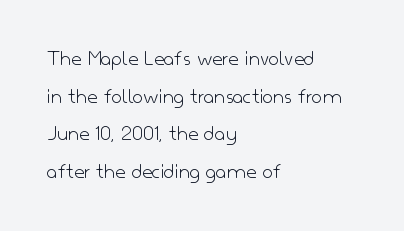
The image shows 23 px text type, upright; set left-aligned, normal line spacing (1.64x), normal letter spacing, not underlined.
